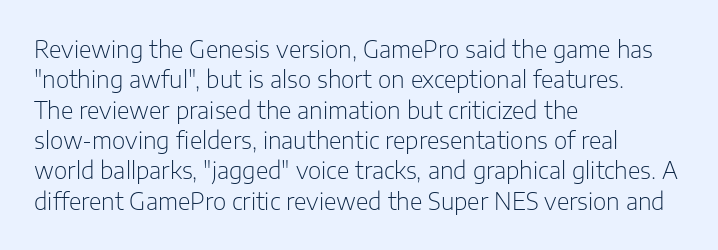
Q: Is the text bold? A: No.
Q: Is the text italic (slanted)? A: No, it is upright.
Q: Is the text underlined? A: No.
Q: How is the paragraph aligned? A: Left-aligned.
Q: Is the spacing between letters normal or unusually wide? A: Normal.
Q: Is the spacing between lines tight, normal or loose? A: Normal.
